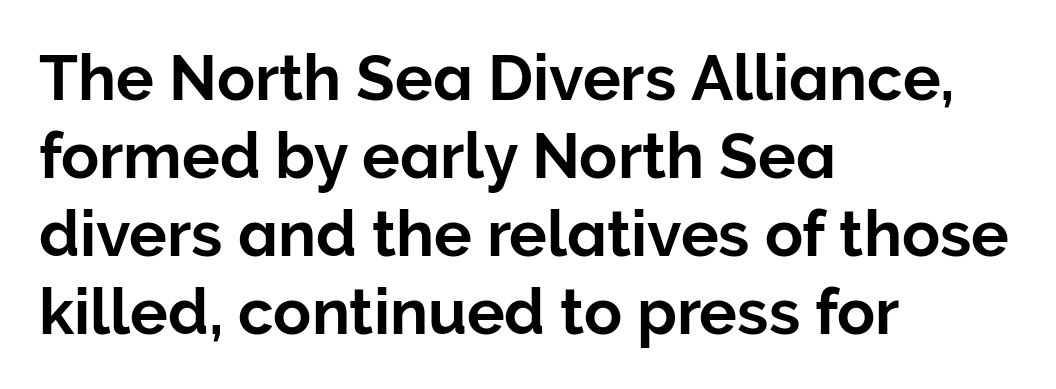
{"serif": "no", "italic": "no", "width": "normal", "stroke_contrast": "low", "x_height": "medium", "monospaced": "no", "underline": "no", "align": "left", "line_spacing_ratio": 1.24, "letter_spacing": "normal", "letter_spacing_em": 0.0, "glyph_px": 63}
